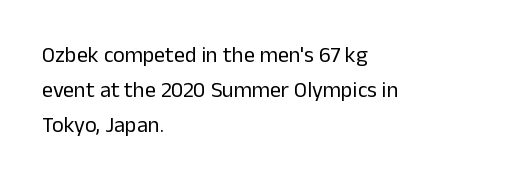
{"italic": "no", "bold": "no", "underline": "no", "align": "left", "line_spacing": "normal", "line_spacing_ratio": 1.59, "letter_spacing": "normal", "letter_spacing_em": 0.0, "glyph_px": 22}
